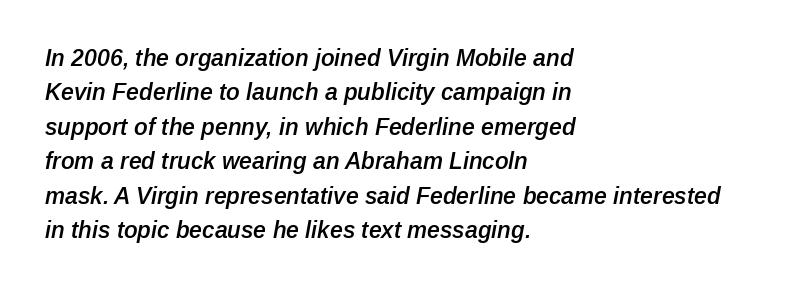
The image shows 23 px text type, italic (leaning right); set left-aligned, normal line spacing (1.5x), normal letter spacing, not underlined.
